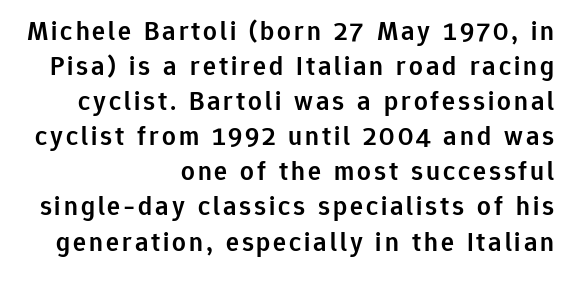
{"italic": "no", "bold": "semi", "underline": "no", "align": "right", "line_spacing": "normal", "line_spacing_ratio": 1.3, "glyph_px": 27}
